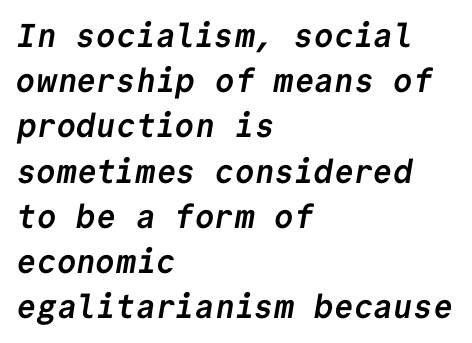
The image shows 33 px semibold sans-serif type, monospaced; set left-aligned, normal line spacing (1.37x), normal letter spacing, not underlined; low stroke contrast and a medium x-height.
